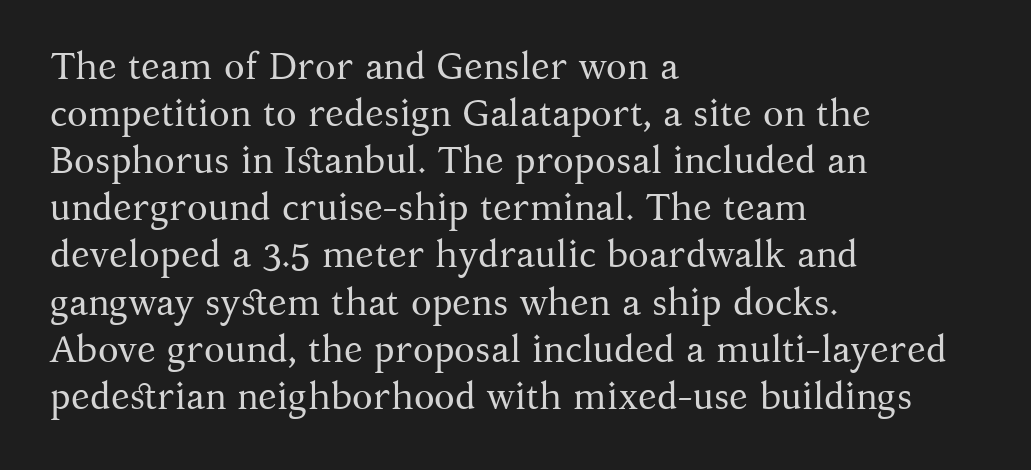
The image shows 38 px regular-weight serif type, upright; set left-aligned, line spacing 1.24x, normal letter spacing, not underlined; medium stroke contrast and a medium x-height.
